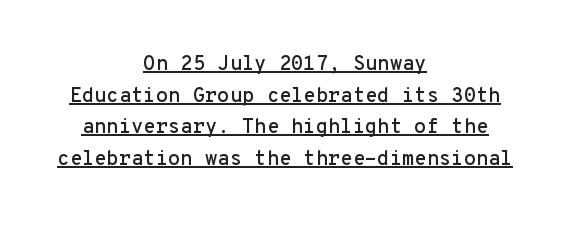
{"italic": "no", "underline": "yes", "align": "center", "line_spacing": "normal", "line_spacing_ratio": 1.58, "letter_spacing": "normal", "letter_spacing_em": 0.0, "glyph_px": 20}
